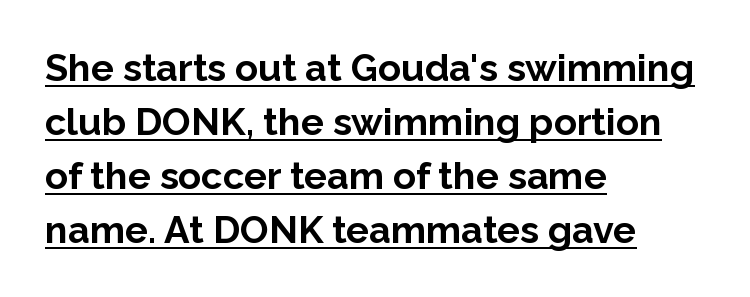
Q: Is the text bold? A: Yes.
Q: Is the text italic (slanted)? A: No, it is upright.
Q: Is the typeface a serif or a sans-serif typeface? A: Sans-serif.
Q: Is the text underlined? A: Yes.
Q: How is the paragraph aligned? A: Left-aligned.
Q: Is the spacing between letters normal or unusually wide? A: Normal.
Q: Is the spacing between lines tight, normal or loose? A: Normal.
Q: Width (condensed, normal, or wide)? A: Normal.
Q: Stroke contrast? A: Low.
Q: x-height? A: Medium.
Q: Monospaced? A: No.
